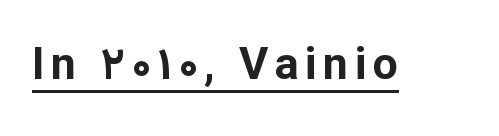
The image shows 45 px bold sans-serif type, upright; set underlined; low stroke contrast and a medium x-height.
